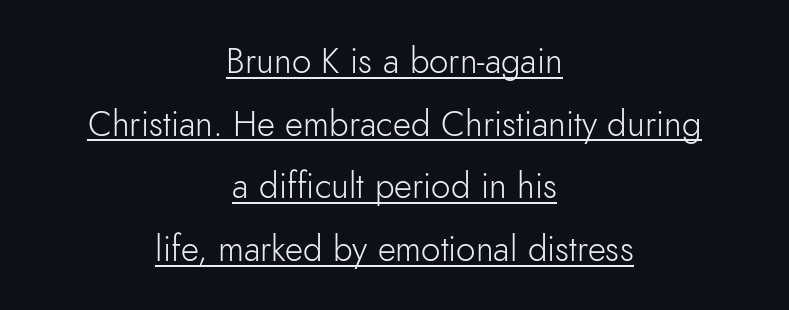
Horizontal alignment here is central, giving a formal, balanced look. Between one letter and the next there's only the usual sliver of space. Type style note: lacks serifs. Students, observe the line beneath the letters — that is underlining.
